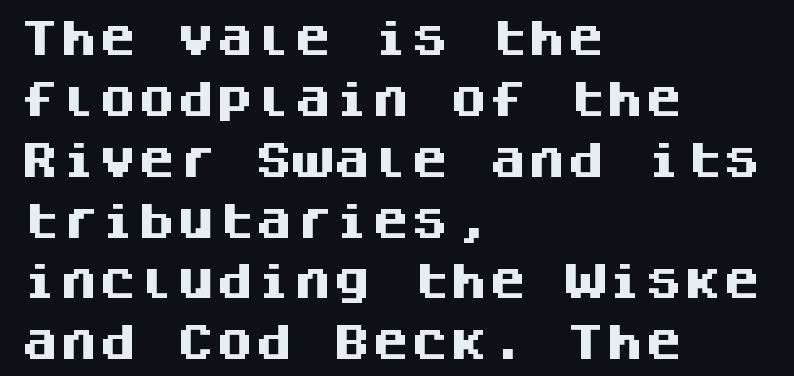
Horizontally, the lines are justified to the leading edge only. No word sits above an underline. Evenly set lines give the paragraph a standard silhouette. Posture: vertical.
